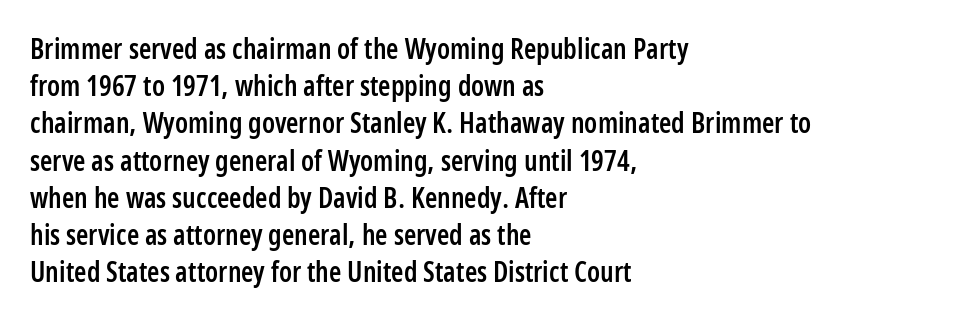
The image shows 28 px semibold, condensed sans-serif type, upright; set left-aligned, normal line spacing (1.33x), normal letter spacing, not underlined; low stroke contrast and a medium x-height.
